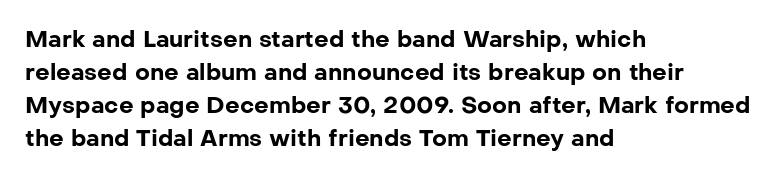
This sample keeps an unexceptional amount of space between lines. Strokes here are thick enough to call this a true bold. A student would call this left alignment; a typographer would say flush left, rag right. You can tell it's not italic because the verticals are truly vertical.
